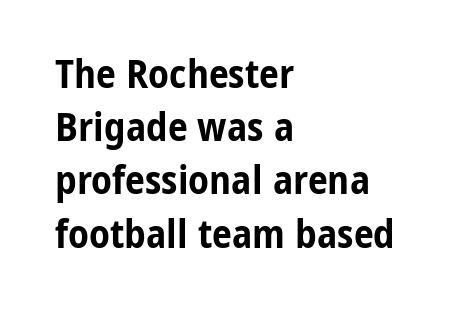
Designer's note — italics off, roman on. You could call the tracking neutral — neither tight nor loose. A normal amount of white space separates one row of letters from the next. Regarding serifs, this sample does without them. This sample has the flowing, uneven cadence of proportional lettering.
